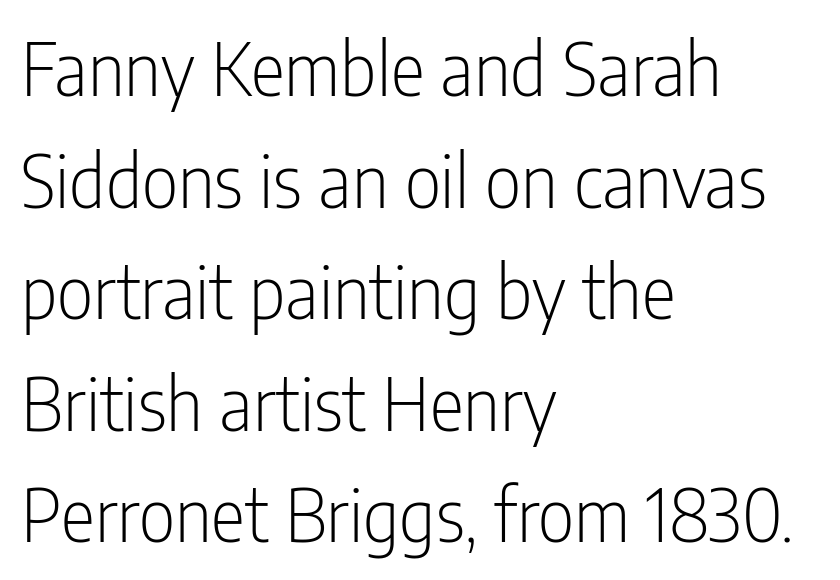
The image shows 72 px light, condensed sans-serif type, upright; set left-aligned, normal line spacing (1.55x), normal letter spacing, not underlined; low stroke contrast and a medium x-height.
